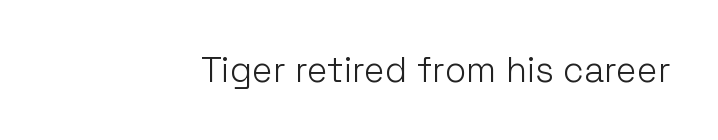
A typesetter would label this face a sans. A roman cut, with each character standing at attention. Type without underlining. Proportional: the letters do not fall into vertical columns. The characters are drawn with everyday or finer stroke widths.
